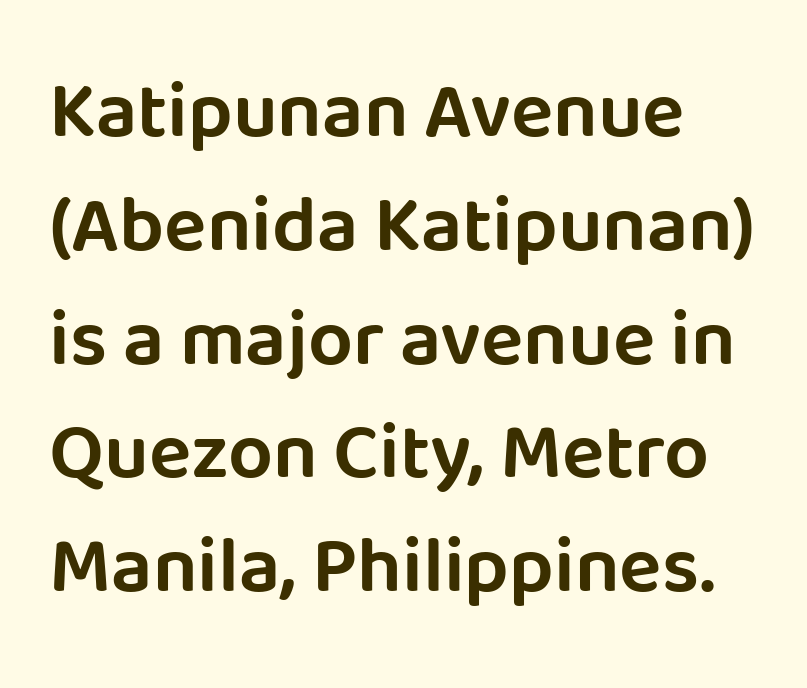
Q: Is the text italic (slanted)? A: No, it is upright.
Q: Is the typeface a serif or a sans-serif typeface? A: Sans-serif.
Q: Is the text underlined? A: No.
Q: How is the paragraph aligned? A: Left-aligned.
Q: Is the spacing between letters normal or unusually wide? A: Normal.
Q: Is the spacing between lines tight, normal or loose? A: Normal.
Q: Width (condensed, normal, or wide)? A: Normal.
Q: Stroke contrast? A: Low.
Q: x-height? A: Large.
Q: Monospaced? A: No.
